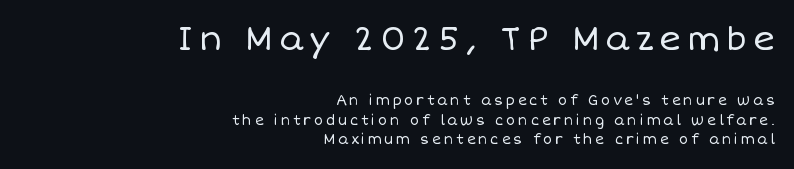
Q: Is the text bold? A: No.
Q: Is the text italic (slanted)? A: No, it is upright.
Q: Is the text underlined? A: No.
Q: How is the paragraph aligned? A: Right-aligned.
Q: Is the spacing between lines tight, normal or loose? A: Normal.
Q: Which block of text is set in a larger size, the first (top) or the second (bottom)? A: The first (top) one.
Q: Width (condensed, normal, or wide)? A: Normal.
Q: Stroke contrast? A: Low.
Q: x-height? A: Large.
Q: Monospaced? A: No.
